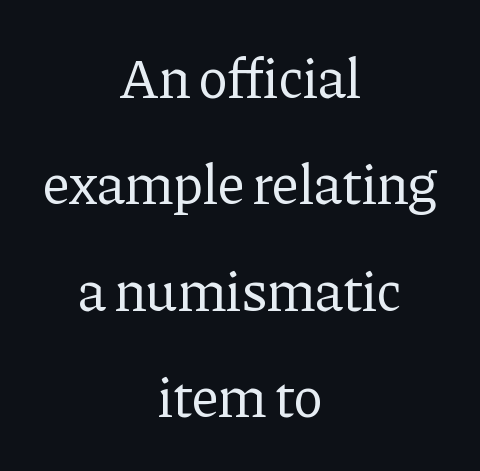
Q: Is the text bold? A: No.
Q: Is the text italic (slanted)? A: No, it is upright.
Q: Is the typeface a serif or a sans-serif typeface? A: Serif.
Q: Is the text underlined? A: No.
Q: How is the paragraph aligned? A: Centered.
Q: Is the spacing between letters normal or unusually wide? A: Normal.
Q: Is the spacing between lines tight, normal or loose? A: Loose.
Q: Width (condensed, normal, or wide)? A: Normal.
Q: Stroke contrast? A: Low.
Q: x-height? A: Medium.
Q: Monospaced? A: No.
